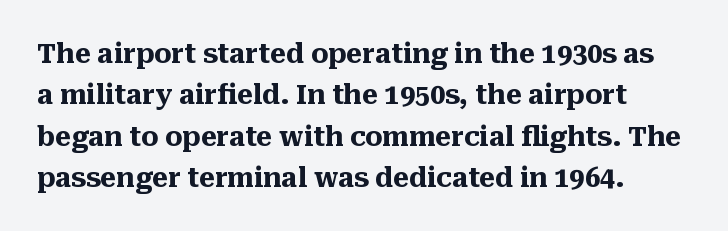
The image shows 27 px bold type, upright; set left-aligned, normal line spacing (1.53x), normal letter spacing, not underlined.
